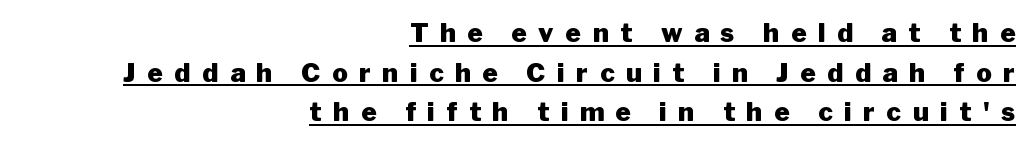
The image shows 26 px bold type, upright; set right-aligned, normal line spacing (1.52x), unusually wide letter spacing (+0.45 em), underlined.
